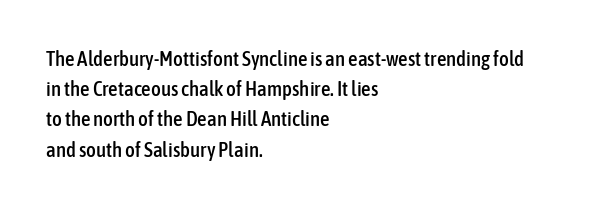
Q: Is the text italic (slanted)? A: No, it is upright.
Q: Is the text underlined? A: No.
Q: How is the paragraph aligned? A: Left-aligned.
Q: Is the spacing between letters normal or unusually wide? A: Normal.
Q: Is the spacing between lines tight, normal or loose? A: Normal.
